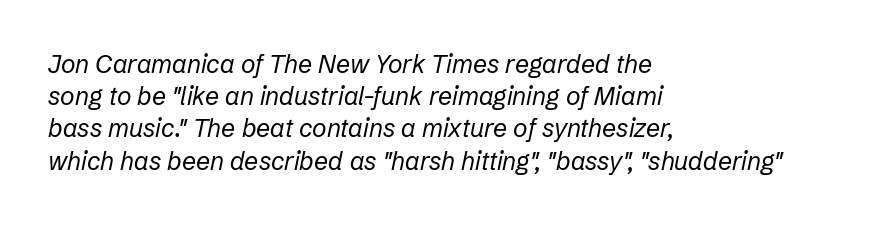
The whole block is typeset with a tilt. Has an underline been added? It has not. Leftover space on each line is placed entirely after the last word. The gaps between neighbouring characters are ordinary and unremarkable. Compared with typical paragraphs, the rows here are spaced about the same. No letter is thick-stroked: the sample isn't bold.
